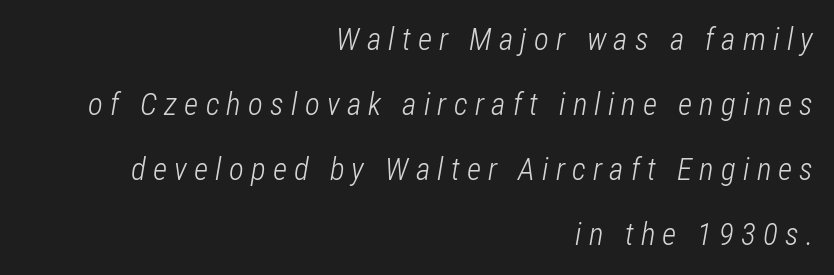
Q: Is the text bold? A: No.
Q: Is the text italic (slanted)? A: Yes, it leans right by about 12 degrees.
Q: Is the text underlined? A: No.
Q: How is the paragraph aligned? A: Right-aligned.
Q: Is the spacing between letters normal or unusually wide? A: Unusually wide.
Q: Is the spacing between lines tight, normal or loose? A: Loose.
Q: Width (condensed, normal, or wide)? A: Condensed.
Q: Stroke contrast? A: Low.
Q: x-height? A: Medium.
Q: Monospaced? A: No.
